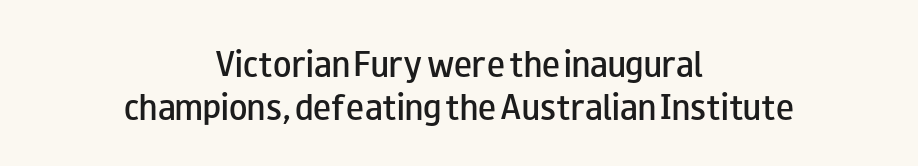
Q: Is the text bold? A: Semi-bold.
Q: Is the text italic (slanted)? A: No, it is upright.
Q: Is the typeface a serif or a sans-serif typeface? A: Sans-serif.
Q: Is the text underlined? A: No.
Q: How is the paragraph aligned? A: Centered.
Q: Is the spacing between letters normal or unusually wide? A: Normal.
Q: Is the spacing between lines tight, normal or loose? A: Normal.
Q: Width (condensed, normal, or wide)? A: Wide.
Q: Stroke contrast? A: Low.
Q: x-height? A: Small.
Q: Monospaced? A: No.
